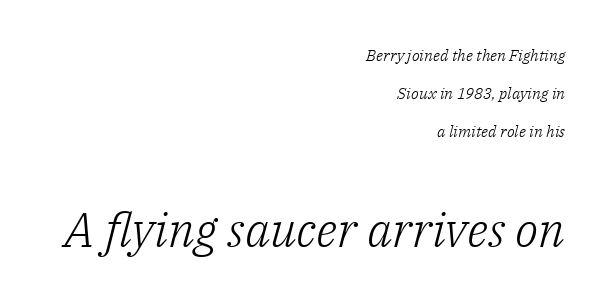
{"serif": "yes", "italic": "yes", "lean": "right", "slant_degrees": 14, "bold": "no", "weight": "light", "width": "normal", "stroke_contrast": "low", "x_height": "medium", "monospaced": "no", "underline": "no", "align": "right", "line_spacing": "loose", "line_spacing_ratio": 2.39, "letter_spacing": "normal", "letter_spacing_em": 0.0, "larger_block": "second", "size_ratio": 3.0, "glyph_px": 48}
